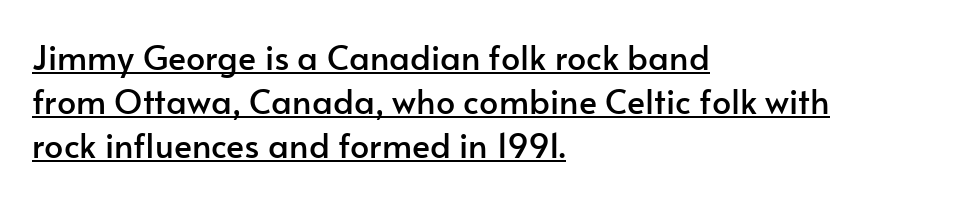
The image shows 34 px sans-serif type, upright; set left-aligned, normal line spacing (1.29x), normal letter spacing, underlined; low stroke contrast and a small x-height.
